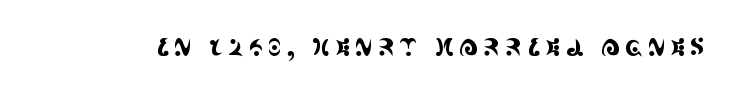
The image shows 24 px text type, upright; set unusually wide letter spacing (+0.2 em), not underlined.
